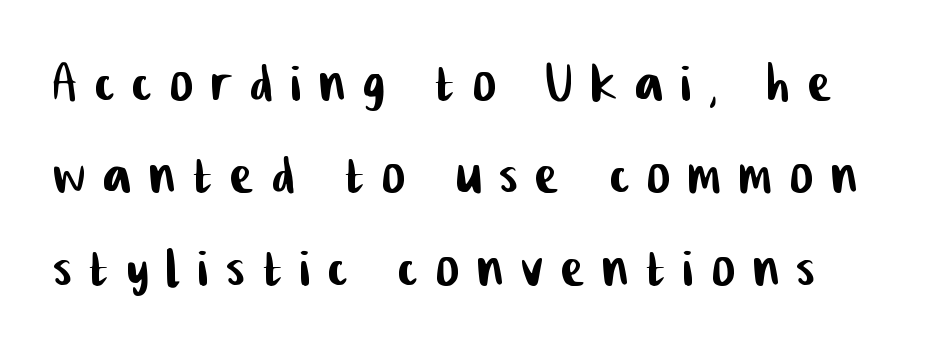
Q: Is the typeface a serif or a sans-serif typeface? A: Sans-serif.
Q: Is the text underlined? A: No.
Q: Is the spacing between letters normal or unusually wide? A: Unusually wide.
Q: Is the spacing between lines tight, normal or loose? A: Normal.
Q: Width (condensed, normal, or wide)? A: Condensed.
Q: Stroke contrast? A: Low.
Q: x-height? A: Medium.
Q: Monospaced? A: No.
